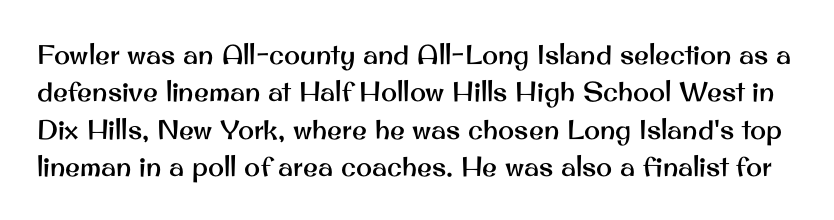
The passage shown is not underscored anywhere. What's the leading like? Ordinary, nothing unusual. The horizontal fit of the characters is conventional and even. Nope, not italic — everything's standing straight.
